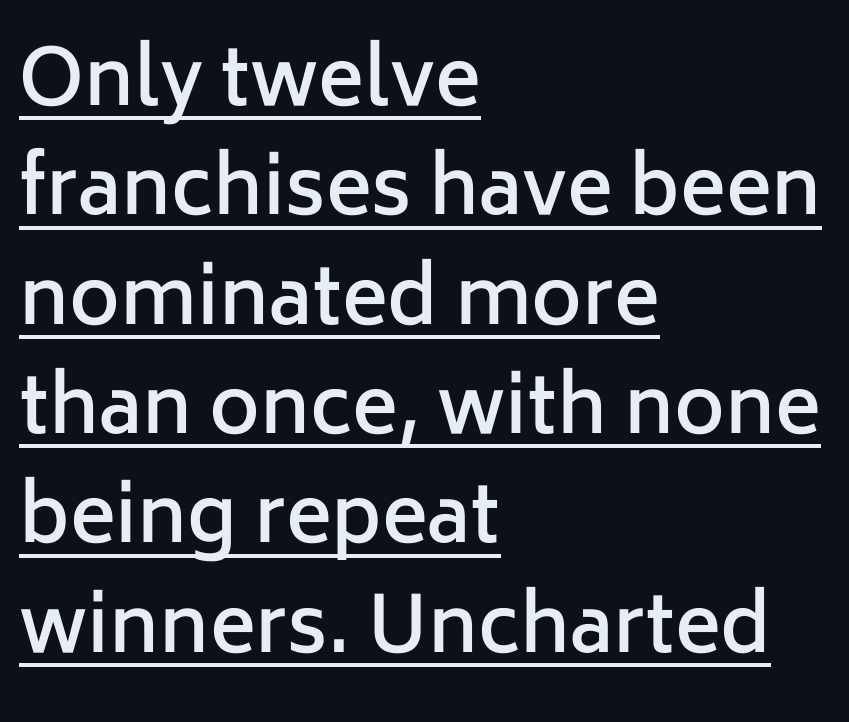
Q: Is the text bold? A: Semi-bold.
Q: Is the text italic (slanted)? A: No, it is upright.
Q: Is the typeface a serif or a sans-serif typeface? A: Sans-serif.
Q: Is the text underlined? A: Yes.
Q: How is the paragraph aligned? A: Left-aligned.
Q: Is the spacing between letters normal or unusually wide? A: Normal.
Q: Is the spacing between lines tight, normal or loose? A: Normal.
Q: Width (condensed, normal, or wide)? A: Normal.
Q: Stroke contrast? A: Low.
Q: x-height? A: Medium.
Q: Monospaced? A: No.
